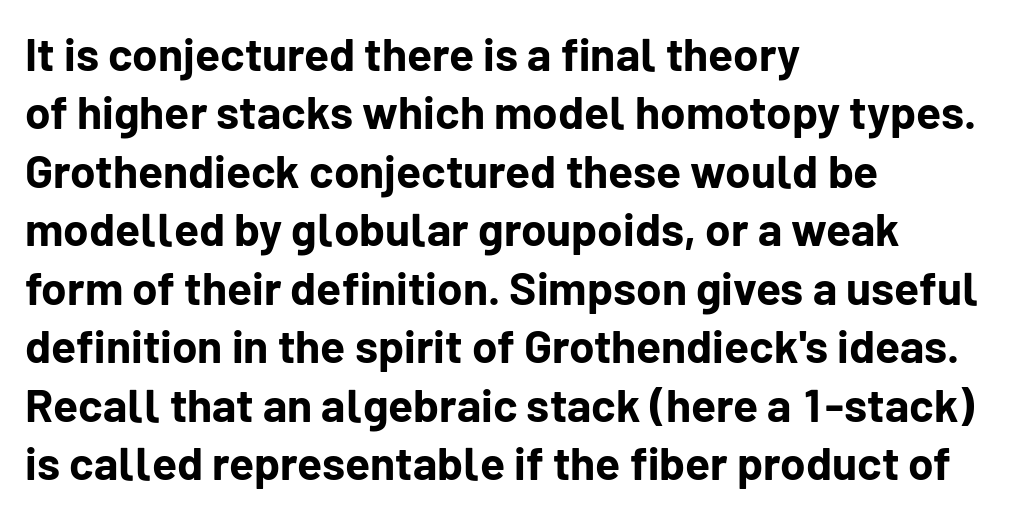
The image shows 46 px bold sans-serif type, upright; set left-aligned, normal line spacing (1.27x), normal letter spacing, not underlined; low stroke contrast and a medium x-height.
